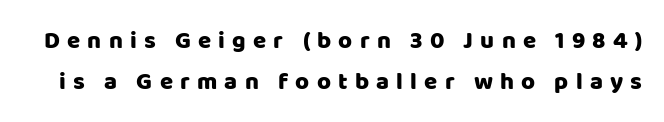
Q: Is the text italic (slanted)? A: No, it is upright.
Q: Is the text underlined? A: No.
Q: Is the spacing between letters normal or unusually wide? A: Unusually wide.
Q: Is the spacing between lines tight, normal or loose? A: Normal.
